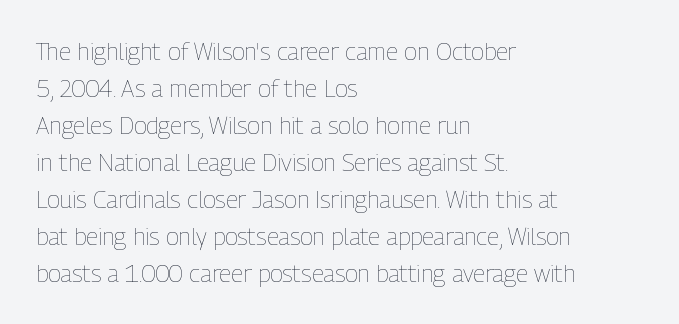
The image shows 24 px text type, upright; set left-aligned, normal line spacing (1.54x), normal letter spacing, not underlined.
